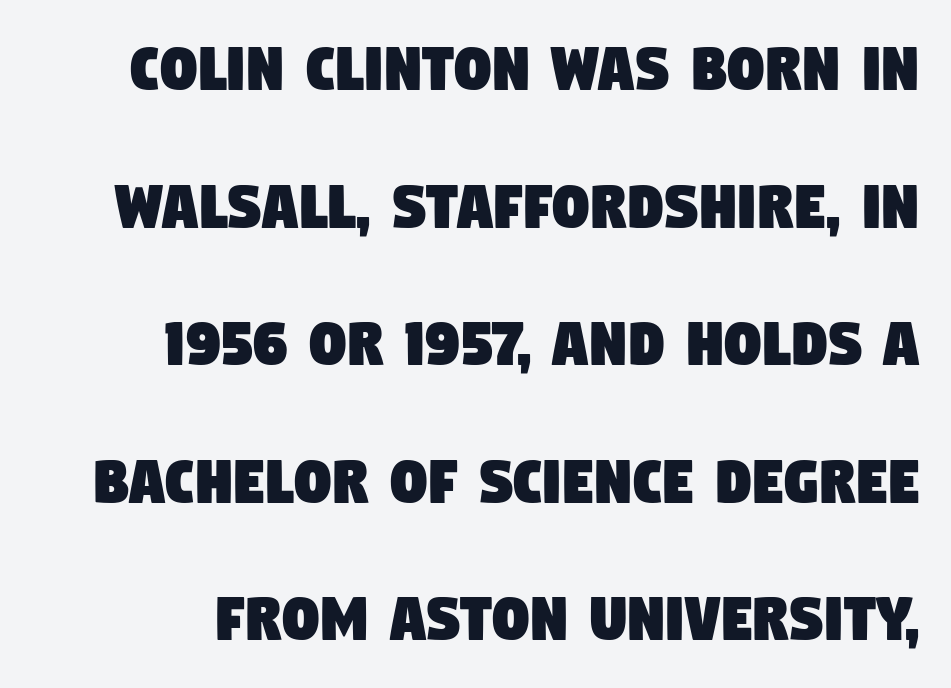
{"serif": "no", "width": "condensed", "stroke_contrast": "low", "x_height": "large", "monospaced": "no", "underline": "no", "line_spacing": "loose", "line_spacing_ratio": 1.91, "letter_spacing": "normal", "letter_spacing_em": 0.0, "glyph_px": 72}
